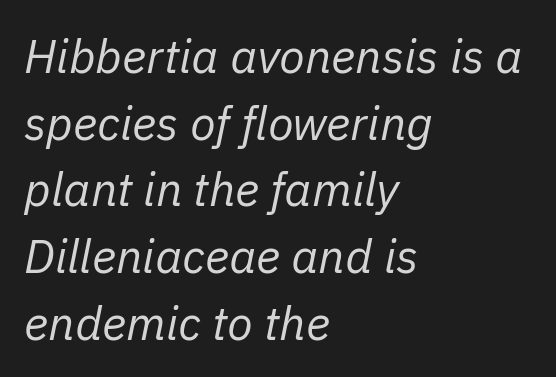
The whole block is typeset with a tilt. Letters have the restrained weight of plain body copy at most. The paragraph has a hard left edge and a soft right edge. A bare baseline throughout the passage. Letter spacing: default. You could not count columns in this text — the font is proportionally spaced.
